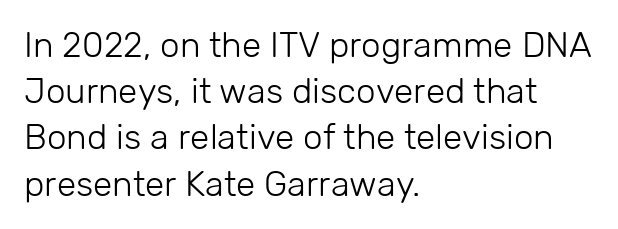
Q: Is the text bold? A: No.
Q: Is the text italic (slanted)? A: No, it is upright.
Q: Is the typeface a serif or a sans-serif typeface? A: Sans-serif.
Q: Is the text underlined? A: No.
Q: How is the paragraph aligned? A: Left-aligned.
Q: Is the spacing between letters normal or unusually wide? A: Normal.
Q: Is the spacing between lines tight, normal or loose? A: Normal.
Q: Width (condensed, normal, or wide)? A: Normal.
Q: Stroke contrast? A: Low.
Q: x-height? A: Medium.
Q: Monospaced? A: No.
